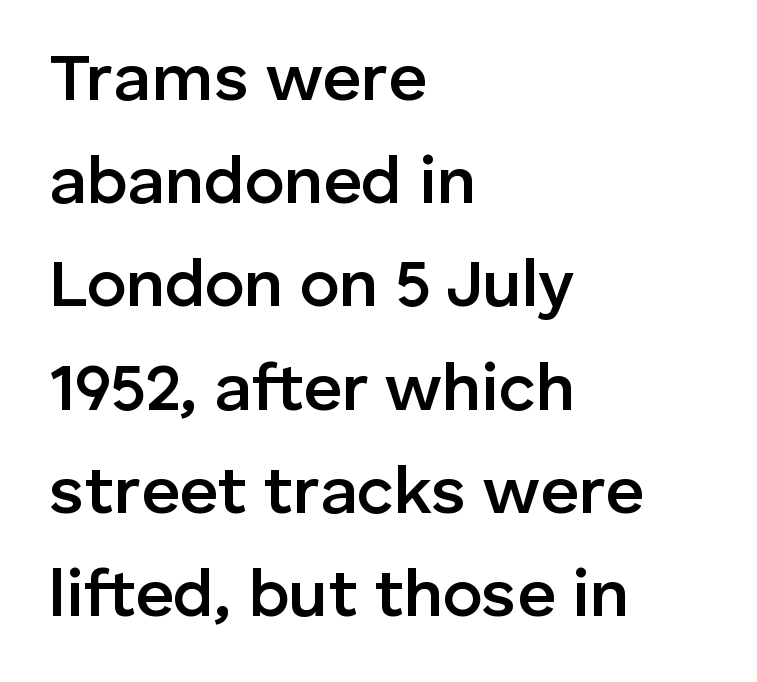
These lines sit exactly where default settings would place them. Typographically, this falls in the sans-serif category. The letterforms sit shoulder to shoulder at normal distance. Each letter keeps its own natural width here, so spacing adapts to shape.
